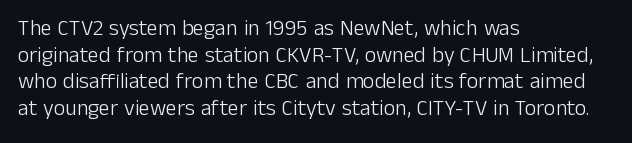
The image shows 22 px text type, upright; set left-aligned, line spacing 1.21x, normal letter spacing, not underlined.
